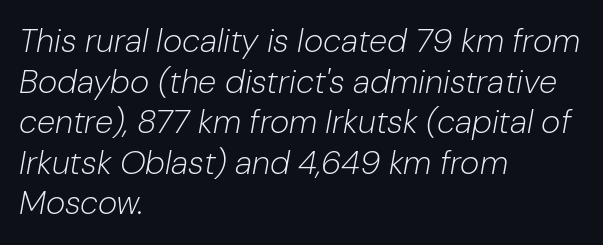
{"italic": "yes", "lean": "right", "slant_degrees": 10, "bold": "no", "weight": "light", "width": "normal", "stroke_contrast": "low", "x_height": "medium", "monospaced": "no", "underline": "no", "align": "left", "line_spacing_ratio": 1.23, "letter_spacing": "normal", "letter_spacing_em": 0.0, "glyph_px": 33}
